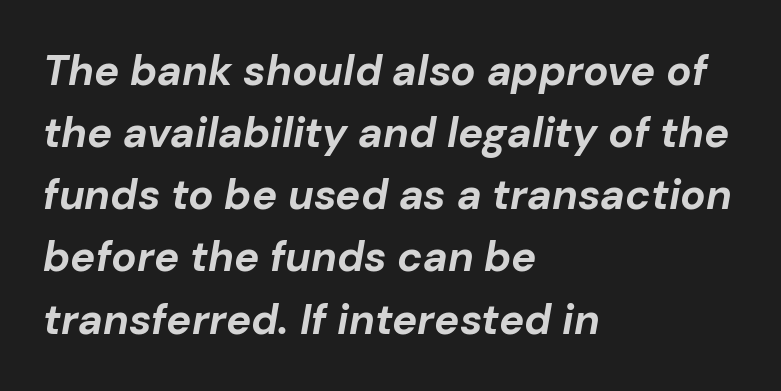
Q: Is the text bold? A: Yes.
Q: Is the text italic (slanted)? A: Yes, it leans right by about 10 degrees.
Q: Is the text underlined? A: No.
Q: How is the paragraph aligned? A: Left-aligned.
Q: Is the spacing between letters normal or unusually wide? A: Normal.
Q: Is the spacing between lines tight, normal or loose? A: Normal.
Q: Width (condensed, normal, or wide)? A: Normal.
Q: Stroke contrast? A: Low.
Q: x-height? A: Medium.
Q: Monospaced? A: No.
